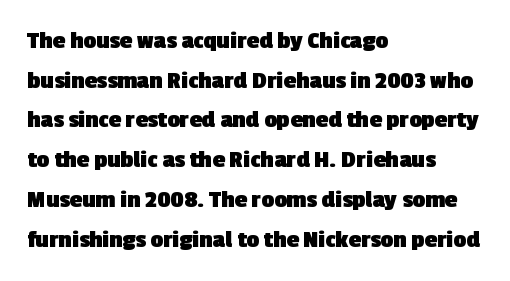
The image shows 25 px bold type; set left-aligned, normal line spacing (1.59x), normal letter spacing, not underlined.
